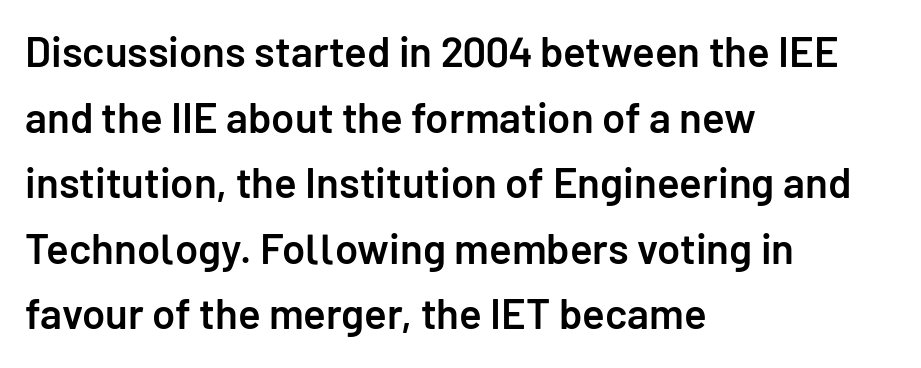
The image shows 42 px semibold sans-serif type, upright; set left-aligned, normal line spacing (1.56x), normal letter spacing, not underlined; low stroke contrast and a medium x-height.
